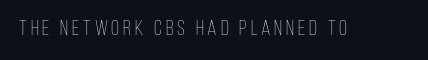
Q: Is the text bold? A: No.
Q: Is the text italic (slanted)? A: No, it is upright.
Q: Is the text underlined? A: No.
